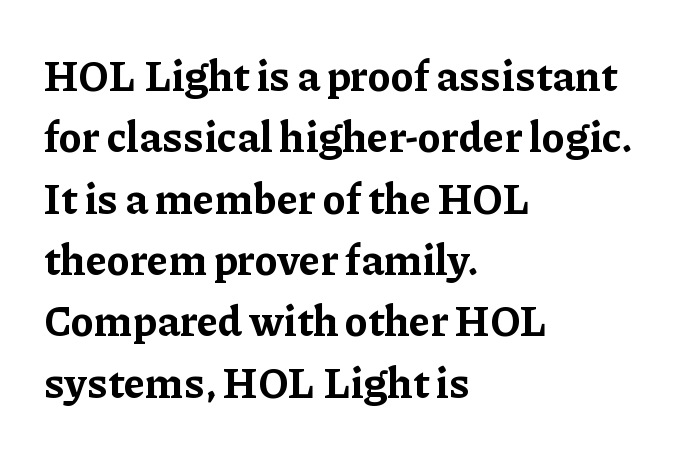
Q: Is the text bold? A: Yes.
Q: Is the text italic (slanted)? A: No, it is upright.
Q: Is the typeface a serif or a sans-serif typeface? A: Serif.
Q: Is the text underlined? A: No.
Q: How is the paragraph aligned? A: Left-aligned.
Q: Is the spacing between letters normal or unusually wide? A: Normal.
Q: Is the spacing between lines tight, normal or loose? A: Normal.
Q: Width (condensed, normal, or wide)? A: Normal.
Q: Stroke contrast? A: Low.
Q: x-height? A: Medium.
Q: Monospaced? A: No.
